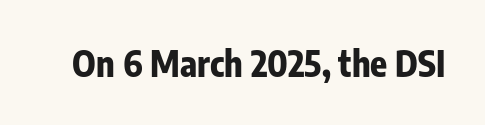
{"serif": "no", "italic": "no", "bold": "yes", "weight": "bold", "width": "condensed", "stroke_contrast": "low", "x_height": "medium", "monospaced": "no", "underline": "no", "letter_spacing": "normal", "letter_spacing_em": 0.0, "glyph_px": 35}
